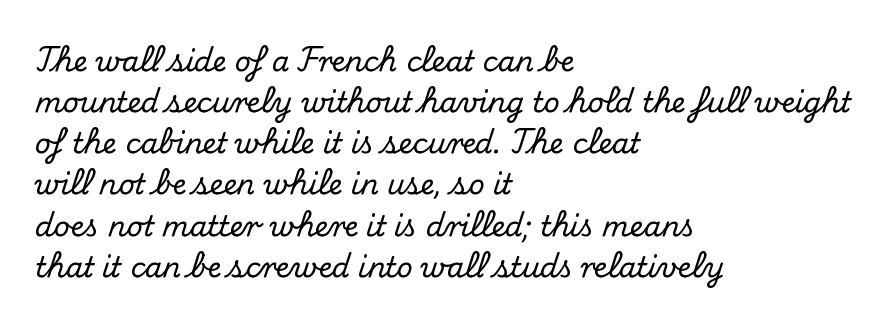
Q: Is the text italic (slanted)? A: Yes.
Q: Is the typeface a serif or a sans-serif typeface? A: Serif.
Q: Is the text underlined? A: No.
Q: How is the paragraph aligned? A: Left-aligned.
Q: Is the spacing between letters normal or unusually wide? A: Normal.
Q: Is the spacing between lines tight, normal or loose? A: Normal.
Q: Width (condensed, normal, or wide)? A: Normal.
Q: Stroke contrast? A: Medium.
Q: x-height? A: Small.
Q: Monospaced? A: No.
